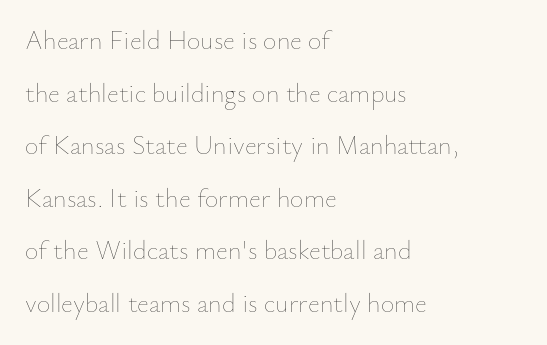
Q: Is the text bold? A: No.
Q: Is the text italic (slanted)? A: No, it is upright.
Q: Is the text underlined? A: No.
Q: How is the paragraph aligned? A: Left-aligned.
Q: Is the spacing between letters normal or unusually wide? A: Normal.
Q: Is the spacing between lines tight, normal or loose? A: Loose.
